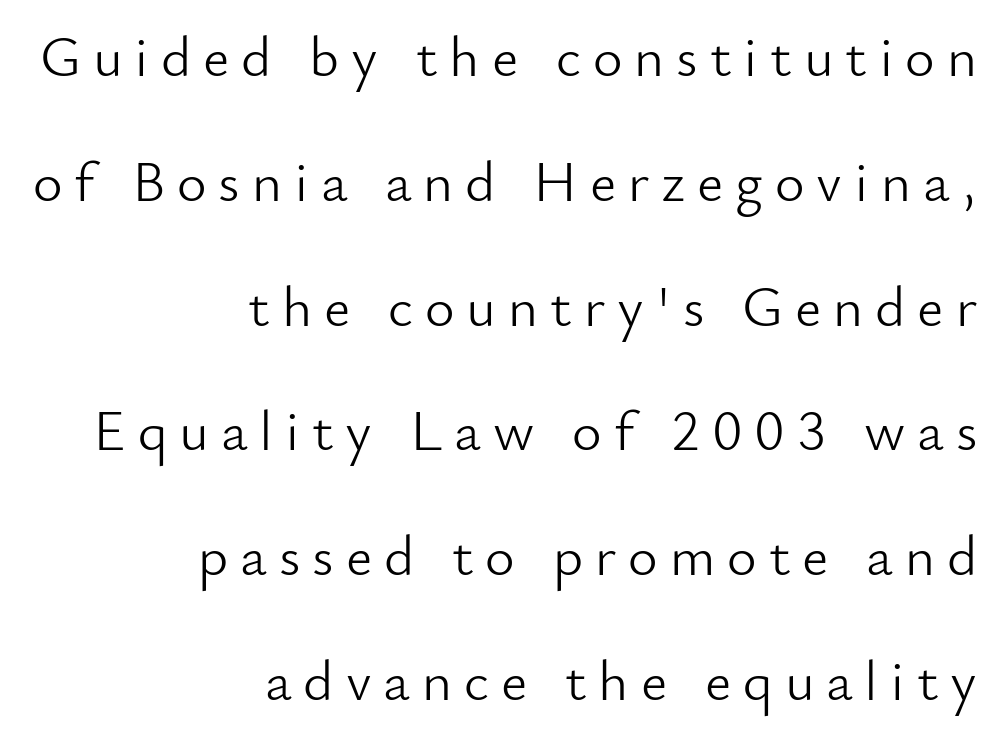
{"serif": "no", "italic": "no", "bold": "no", "weight": "light", "width": "normal", "stroke_contrast": "low", "x_height": "small", "monospaced": "no", "underline": "no", "align": "right", "line_spacing": "loose", "line_spacing_ratio": 2.19, "letter_spacing": "wide", "letter_spacing_em": 0.21, "glyph_px": 57}
